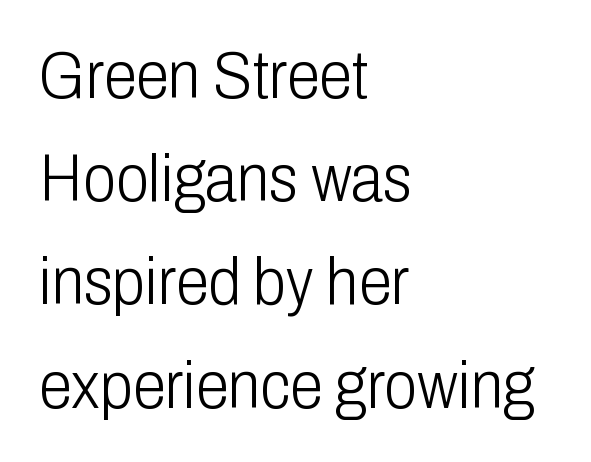
{"serif": "no", "italic": "no", "bold": "no", "weight": "light", "width": "condensed", "stroke_contrast": "low", "x_height": "medium", "monospaced": "no", "underline": "no", "align": "left", "line_spacing": "normal", "line_spacing_ratio": 1.54, "letter_spacing": "normal", "letter_spacing_em": 0.0, "glyph_px": 67}
